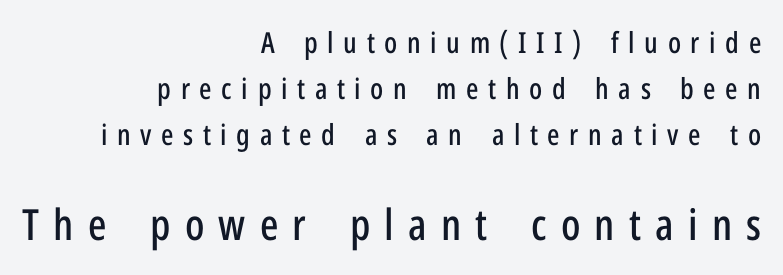
{"serif": "no", "italic": "no", "width": "condensed", "stroke_contrast": "low", "x_height": "medium", "monospaced": "no", "underline": "no", "align": "right", "line_spacing": "normal", "line_spacing_ratio": 1.58, "letter_spacing": "wide", "letter_spacing_em": 0.33, "larger_block": "second", "size_ratio": 1.48, "glyph_px": 43}
